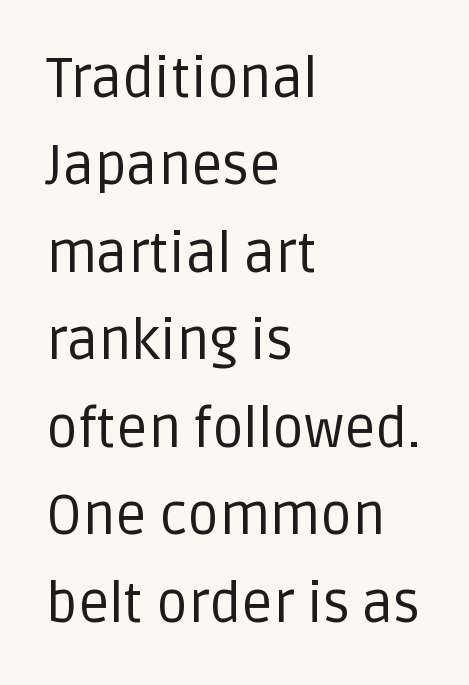
The letters stand straight up with perfectly vertical stems. Varying glyph widths throughout — classic text-font behaviour. Just letters on the line, the space beneath them empty. Teacher's note: observe the even left margin — that is flush-left alignment.
